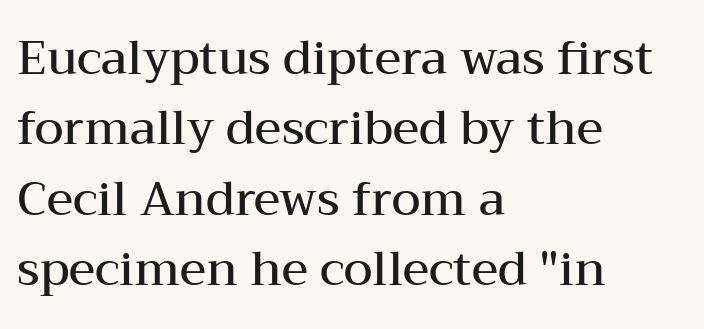
The image shows 47 px semibold, wide serif type, upright; set left-aligned, normal line spacing (1.5x), normal letter spacing, not underlined; medium stroke contrast and a medium x-height.
